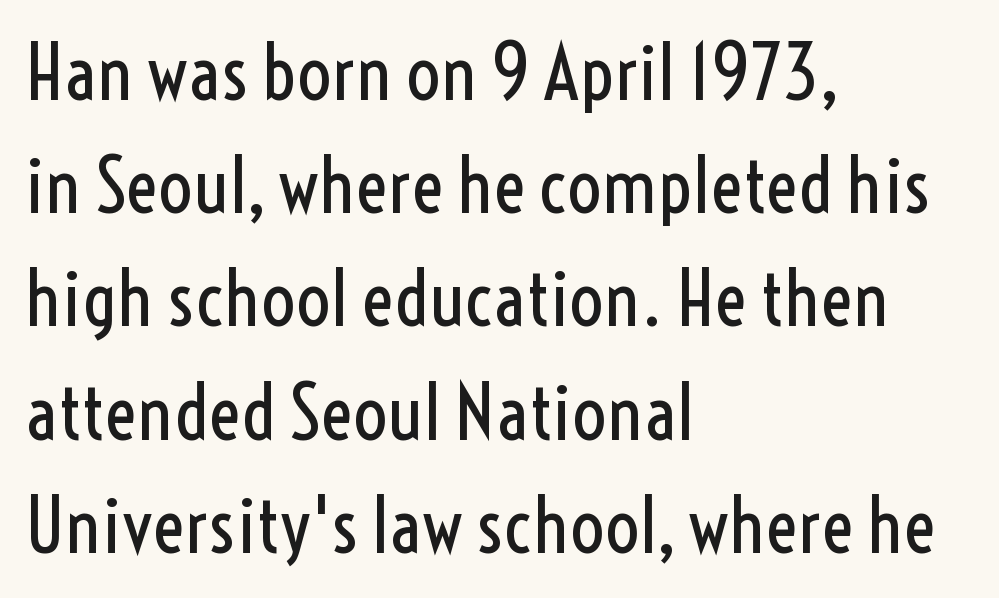
{"serif": "no", "italic": "no", "bold": "no", "weight": "regular", "width": "condensed", "x_height": "medium", "monospaced": "no", "underline": "no", "align": "left", "line_spacing": "normal", "line_spacing_ratio": 1.49, "letter_spacing": "normal", "letter_spacing_em": 0.0, "glyph_px": 76}
